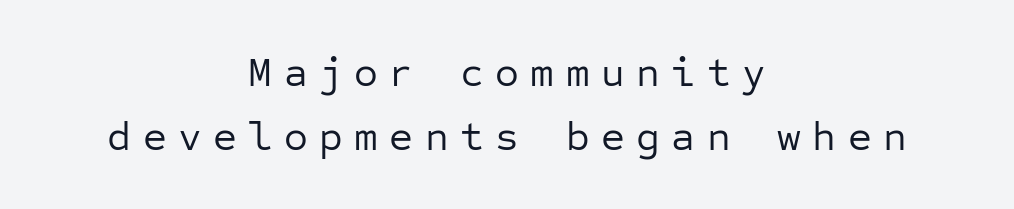
Q: Is the text bold? A: No.
Q: Is the text italic (slanted)? A: No, it is upright.
Q: Is the typeface a serif or a sans-serif typeface? A: Sans-serif.
Q: Is the text underlined? A: No.
Q: How is the paragraph aligned? A: Centered.
Q: Is the spacing between letters normal or unusually wide? A: Unusually wide.
Q: Is the spacing between lines tight, normal or loose? A: Normal.
Q: Width (condensed, normal, or wide)? A: Normal.
Q: Stroke contrast? A: Low.
Q: x-height? A: Medium.
Q: Monospaced? A: Yes.
